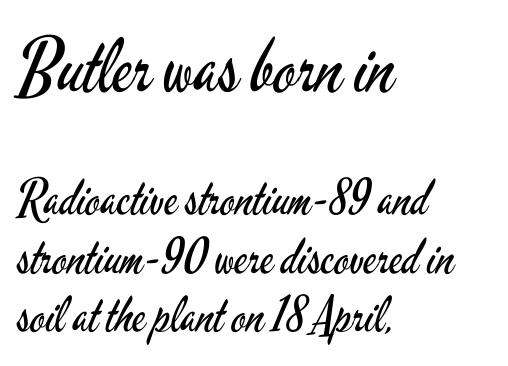
Heaviness? Minimal to ordinary, like unemphasized prose. This sample uses plain, unmodified letter spacing. Looks like regular typesetting: each glyph gets only the width it needs.
